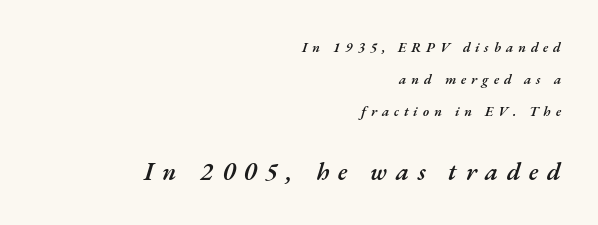
The image shows 25 px text type, italic (leaning right); set right-aligned, loose line spacing (2.3x), unusually wide letter spacing (+0.35 em), not underlined; the second (bottom) block is 1.79x larger.
